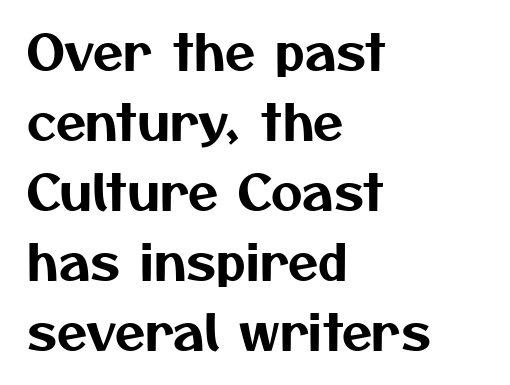
{"serif": "no", "width": "normal", "stroke_contrast": "medium", "x_height": "medium", "monospaced": "no", "underline": "no", "align": "left", "line_spacing": "normal", "line_spacing_ratio": 1.43, "letter_spacing": "normal", "letter_spacing_em": 0.0, "glyph_px": 49}
